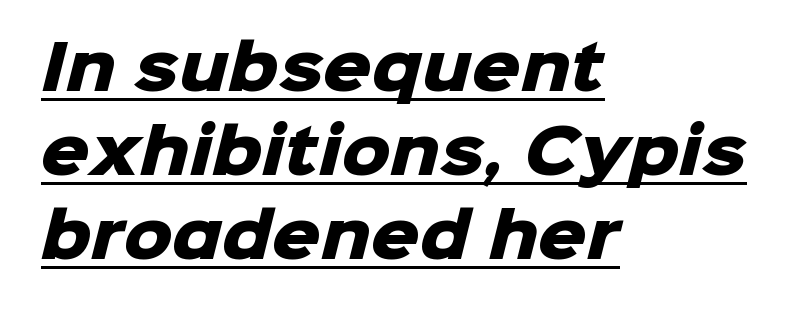
The image shows 61 px heavy sans-serif type; set left-aligned, normal line spacing (1.38x), normal letter spacing, underlined; low stroke contrast and a medium x-height.
